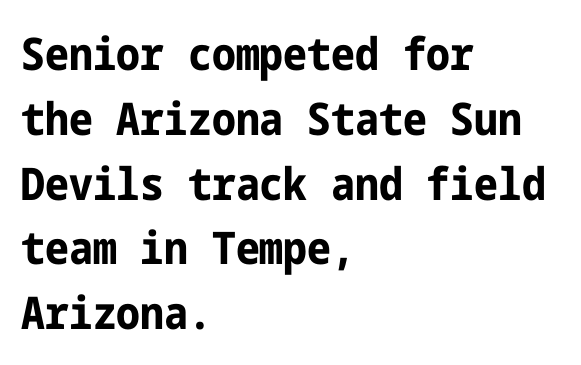
The image shows 45 px bold, condensed sans-serif type, upright; set left-aligned, normal line spacing (1.44x), normal letter spacing, not underlined; low stroke contrast and a medium x-height.
